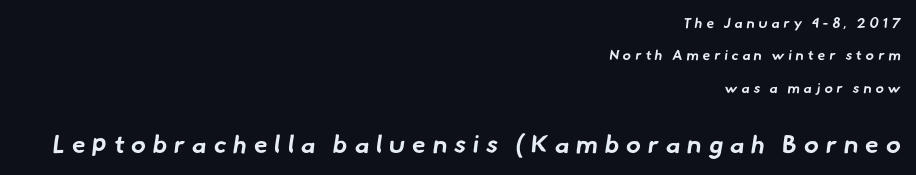
Q: Is the text bold? A: Yes.
Q: Is the text underlined? A: No.
Q: How is the paragraph aligned? A: Right-aligned.
Q: Is the spacing between letters normal or unusually wide? A: Unusually wide.
Q: Is the spacing between lines tight, normal or loose? A: Loose.
Q: Which block of text is set in a larger size, the first (top) or the second (bottom)? A: The second (bottom) one.
